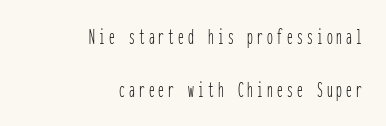
Which margin do the lines hug? The right one — the left edge is uneven. Notice how the stems are strictly vertical — no italics here. Bare-footed words on every line. The font is comparable to plain body text, perhaps lighter.
